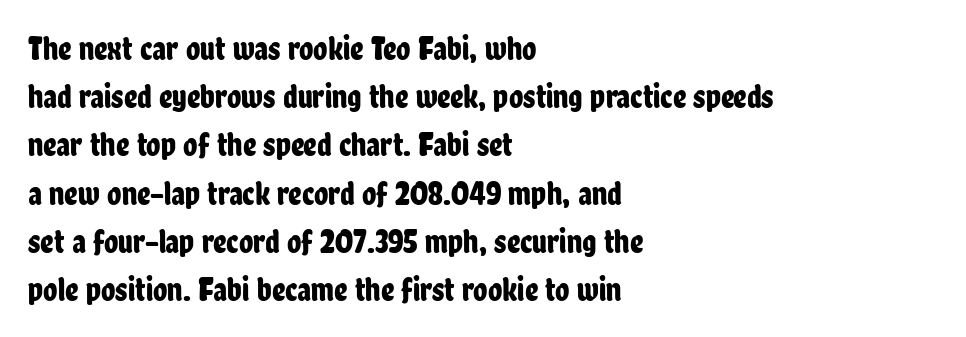
The image shows 33 px condensed sans-serif type, upright; set left-aligned, normal line spacing (1.46x), normal letter spacing, not underlined; low stroke contrast and a medium x-height.
